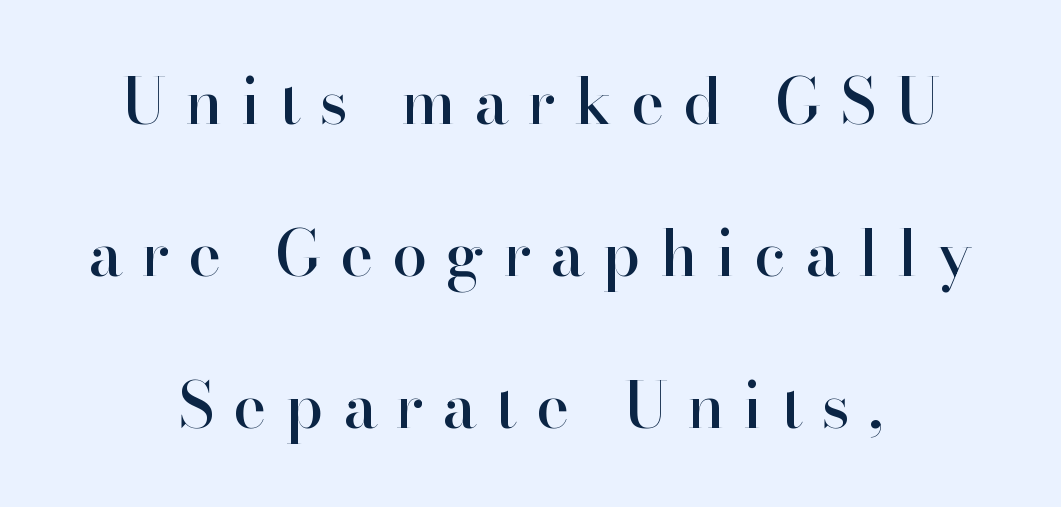
In terms of letterspacing, this is a distinctly airy, spread setting. The rendering shows small feet on the letterforms — a serif design. Quick note: interline space is abundant. The type sits square on the baseline with zero lean. Clear beneath every line of the passage.
